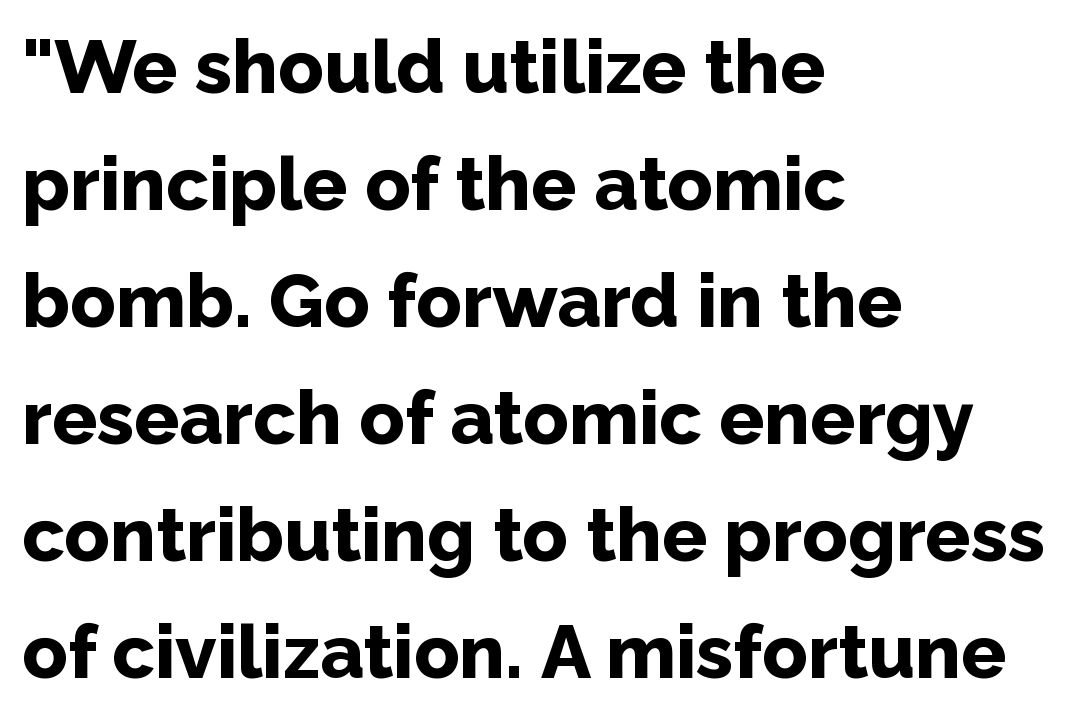
{"serif": "no", "italic": "no", "bold": "yes", "weight": "bold", "width": "normal", "stroke_contrast": "low", "x_height": "medium", "monospaced": "no", "underline": "no", "align": "left", "line_spacing": "normal", "line_spacing_ratio": 1.56, "letter_spacing": "normal", "letter_spacing_em": 0.0, "glyph_px": 75}
